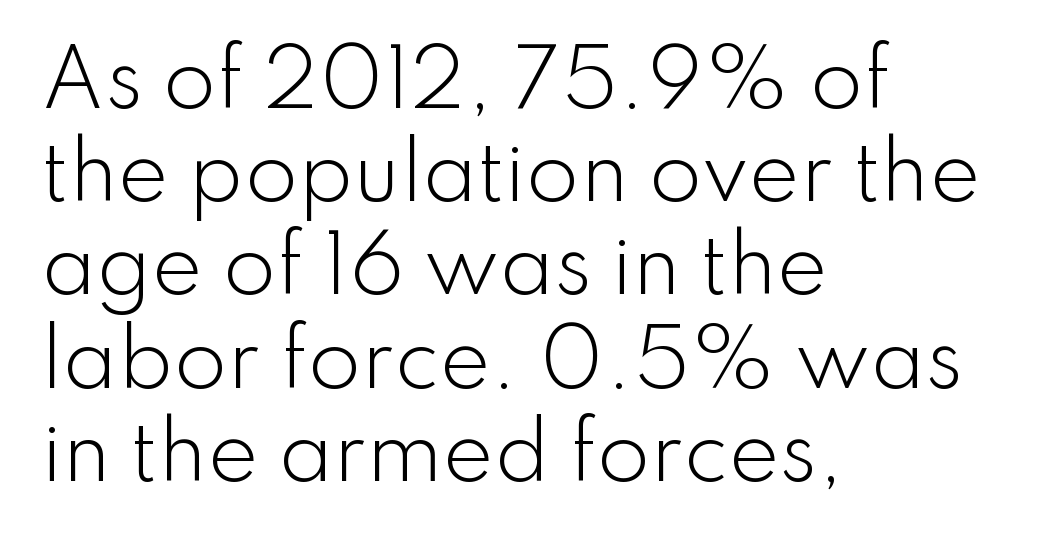
{"serif": "no", "italic": "no", "bold": "no", "weight": "light", "width": "normal", "stroke_contrast": "low", "x_height": "small", "monospaced": "no", "underline": "no", "align": "left", "line_spacing_ratio": 1.21, "letter_spacing": "normal", "letter_spacing_em": 0.0, "glyph_px": 77}
